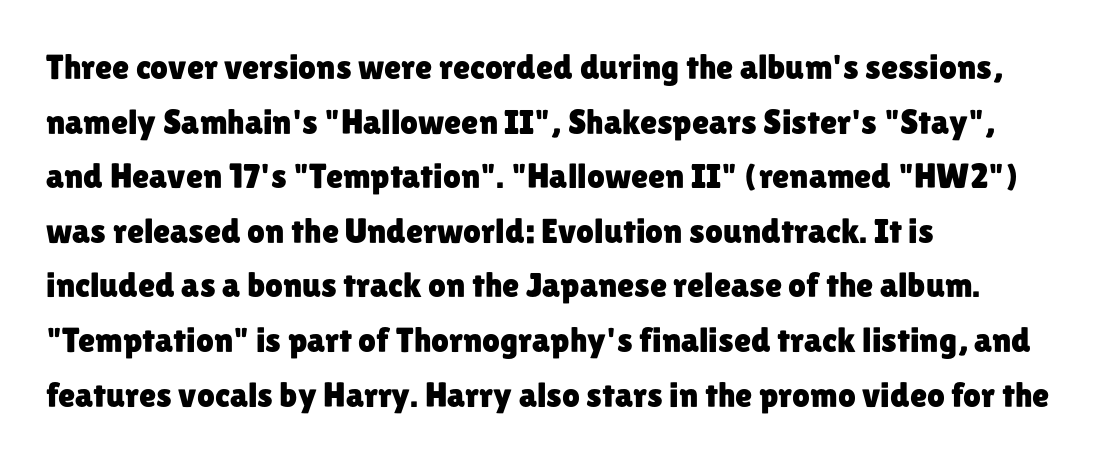
Q: Is the text italic (slanted)? A: No, it is upright.
Q: Is the typeface a serif or a sans-serif typeface? A: Sans-serif.
Q: Is the text underlined? A: No.
Q: How is the paragraph aligned? A: Left-aligned.
Q: Is the spacing between letters normal or unusually wide? A: Normal.
Q: Is the spacing between lines tight, normal or loose? A: Normal.
Q: Width (condensed, normal, or wide)? A: Normal.
Q: Stroke contrast? A: Low.
Q: x-height? A: Medium.
Q: Monospaced? A: No.
